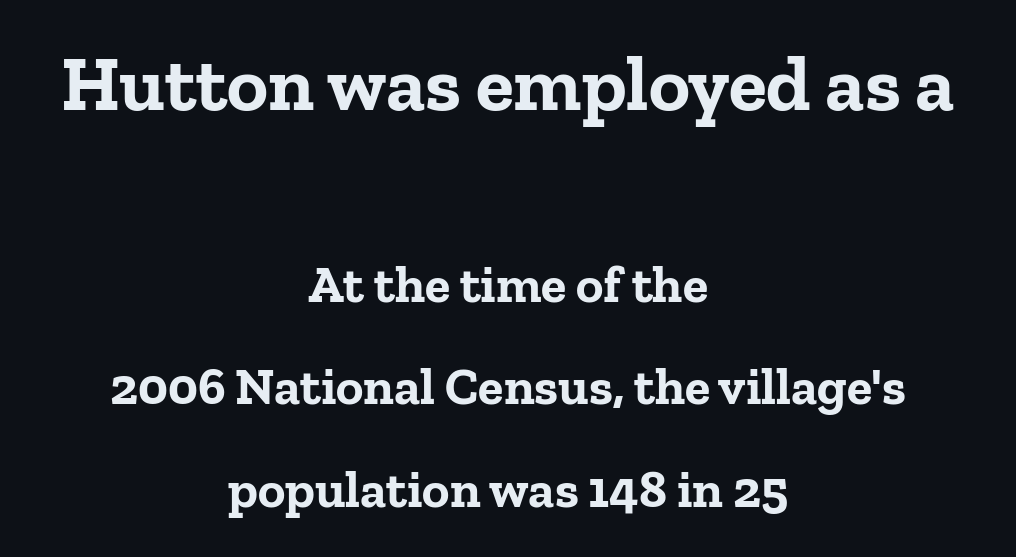
{"serif": "yes", "italic": "no", "bold": "yes", "weight": "bold", "width": "normal", "stroke_contrast": "low", "x_height": "medium", "monospaced": "no", "underline": "no", "align": "center", "line_spacing": "loose", "line_spacing_ratio": 1.97, "letter_spacing": "normal", "letter_spacing_em": 0.0, "larger_block": "first", "size_ratio": 1.5, "glyph_px": 78}
